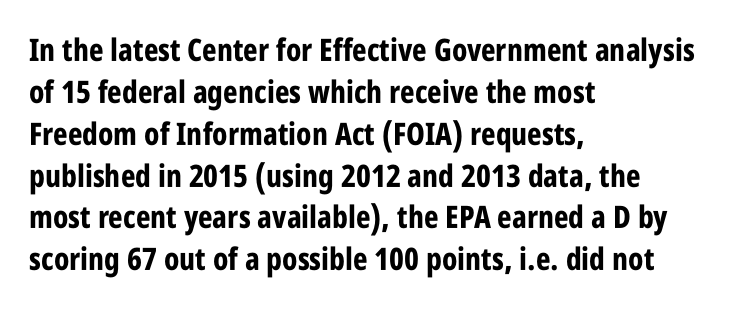
Q: Is the text bold? A: Yes.
Q: Is the text italic (slanted)? A: No, it is upright.
Q: Is the typeface a serif or a sans-serif typeface? A: Sans-serif.
Q: Is the text underlined? A: No.
Q: How is the paragraph aligned? A: Left-aligned.
Q: Is the spacing between letters normal or unusually wide? A: Normal.
Q: Is the spacing between lines tight, normal or loose? A: Normal.
Q: Width (condensed, normal, or wide)? A: Condensed.
Q: Stroke contrast? A: Low.
Q: x-height? A: Large.
Q: Monospaced? A: No.
